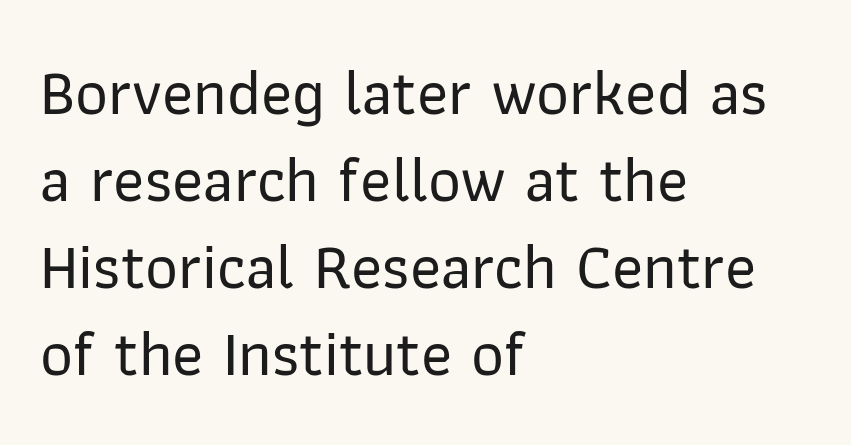
{"serif": "no", "italic": "no", "width": "normal", "stroke_contrast": "low", "x_height": "medium", "monospaced": "no", "underline": "no", "align": "left", "line_spacing": "normal", "line_spacing_ratio": 1.36, "letter_spacing": "normal", "letter_spacing_em": 0.0, "glyph_px": 64}
